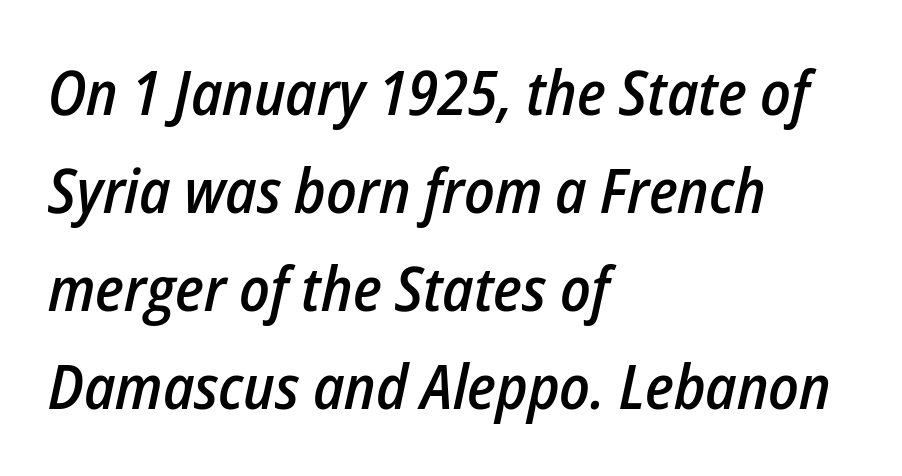
The image shows 62 px semibold, condensed type, italic (leaning right); set left-aligned, normal line spacing (1.58x), normal letter spacing, not underlined; low stroke contrast and a medium x-height.
